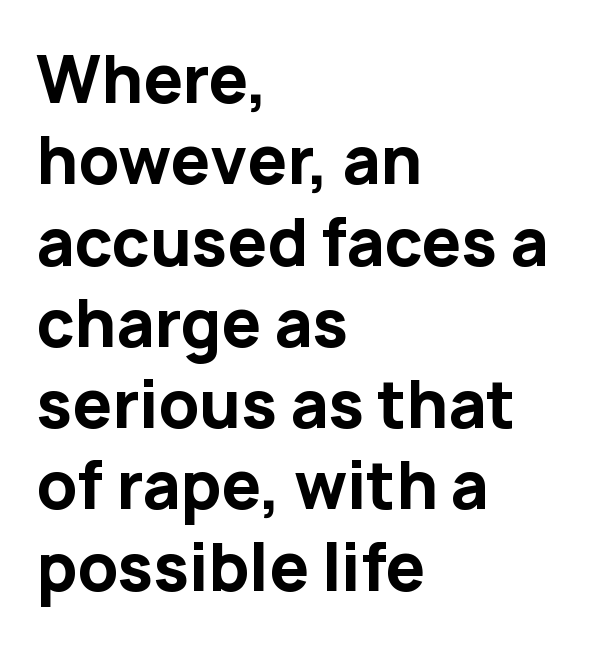
The image shows 63 px bold sans-serif type, upright; set left-aligned, normal line spacing (1.29x), normal letter spacing, not underlined; low stroke contrast and a medium x-height.
